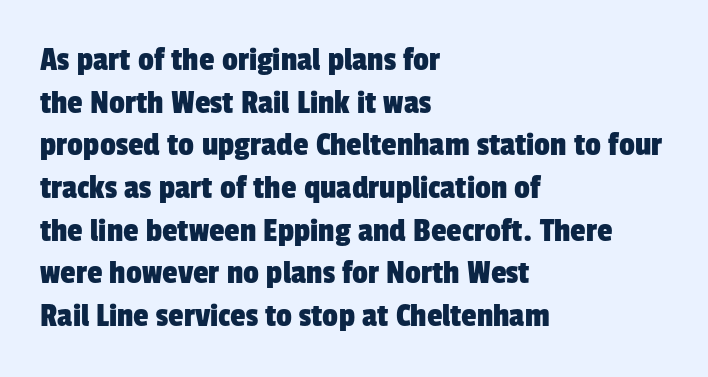
Q: Is the typeface a serif or a sans-serif typeface? A: Sans-serif.
Q: Is the text underlined? A: No.
Q: How is the paragraph aligned? A: Left-aligned.
Q: Is the spacing between letters normal or unusually wide? A: Normal.
Q: Width (condensed, normal, or wide)? A: Condensed.
Q: Stroke contrast? A: Low.
Q: x-height? A: Medium.
Q: Monospaced? A: No.
